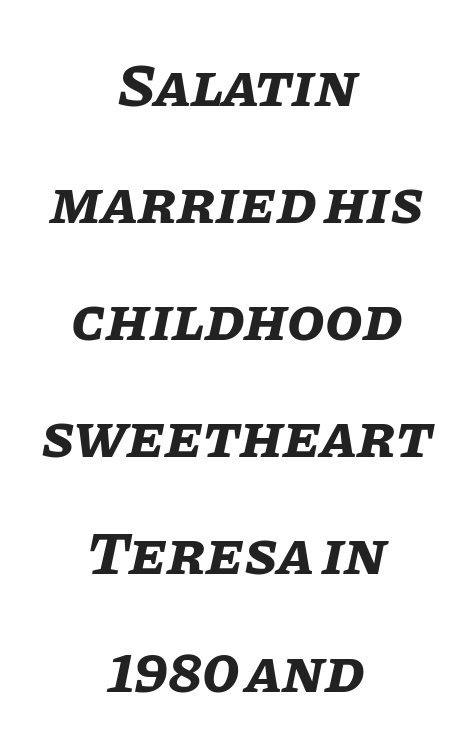
The image shows 61 px bold type, italic (leaning right); set centered, loose line spacing (1.92x), normal letter spacing, not underlined; low stroke contrast and a large x-height.
